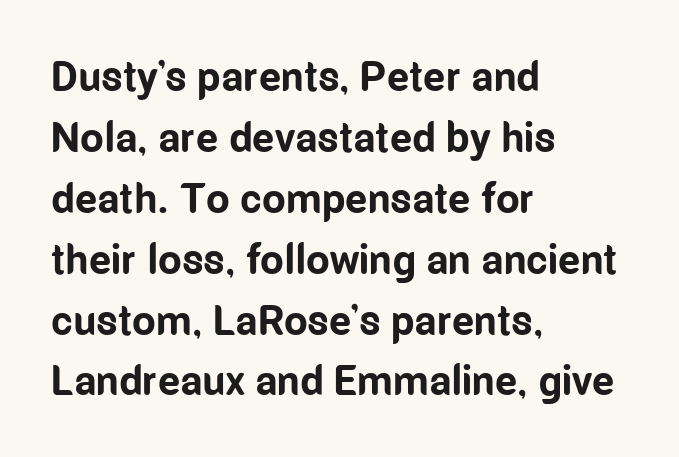
{"serif": "no", "italic": "no", "bold": "yes", "weight": "bold", "width": "condensed", "stroke_contrast": "low", "x_height": "medium", "monospaced": "no", "underline": "no", "align": "left", "line_spacing": "normal", "line_spacing_ratio": 1.45, "letter_spacing": "normal", "letter_spacing_em": 0.0, "glyph_px": 42}
